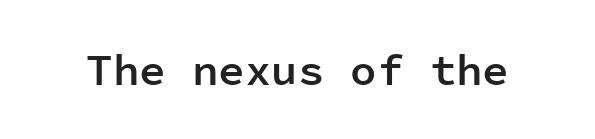
The image shows 44 px semibold sans-serif type, upright, monospaced; set normal letter spacing, not underlined; low stroke contrast and a medium x-height.
